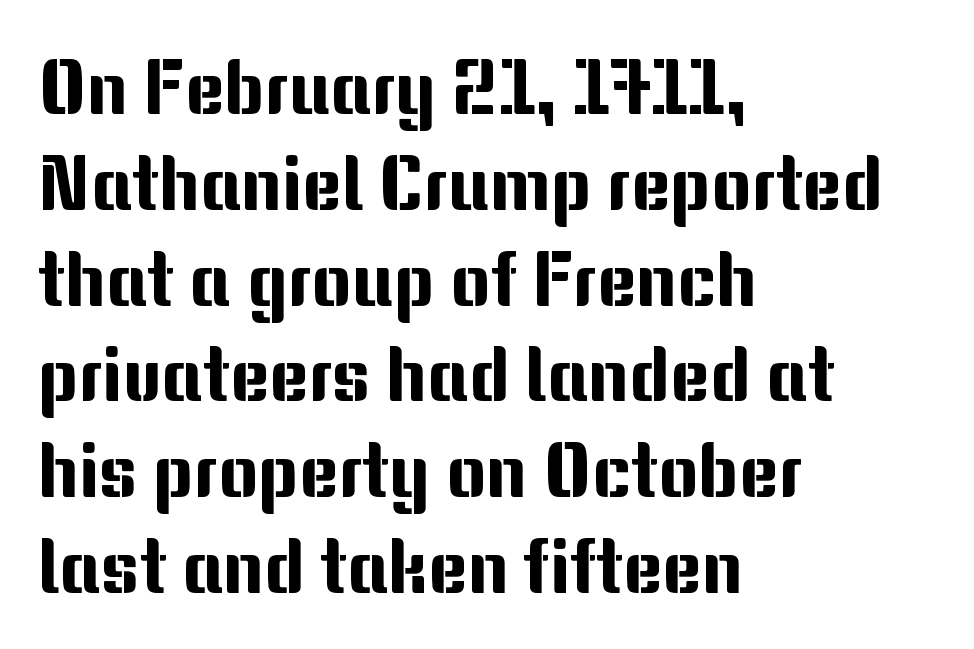
Varying glyph widths throughout — classic text-font behaviour. The letters stand straight up with perfectly vertical stems. Words float on clear page, feet unadorned. Summary of vertical rhythm: regular, with standard interline spacing. Here the glyphs are tracked normally, forming tight word shapes. The type family on display is of the sans-serif kind.
